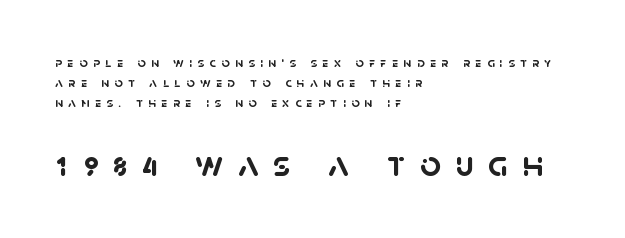
The image shows 37 px semibold sans-serif type; set left-aligned, normal line spacing (1.42x), unusually wide letter spacing (+0.38 em), not underlined; the second (bottom) block is 2.64x larger; low stroke contrast and a large x-height.
